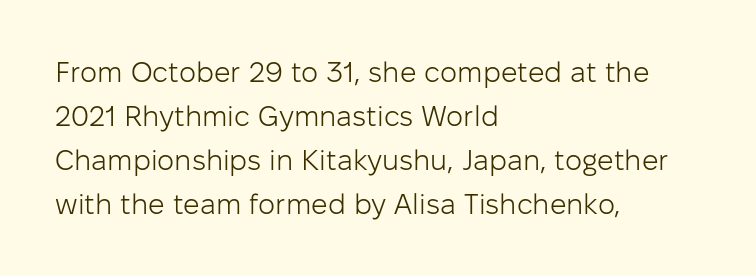
The image shows 29 px light sans-serif type, upright; set left-aligned, normal line spacing (1.52x), normal letter spacing, not underlined; low stroke contrast and a medium x-height.
